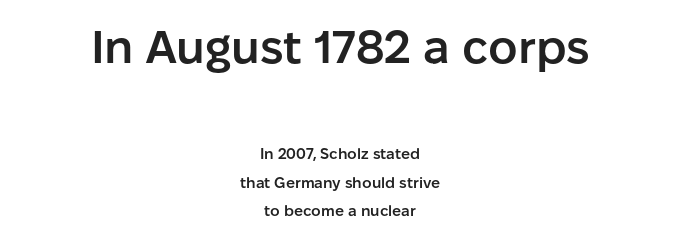
{"serif": "no", "italic": "no", "bold": "semi", "weight": "semibold", "width": "normal", "stroke_contrast": "low", "x_height": "medium", "monospaced": "no", "underline": "no", "align": "center", "line_spacing": "loose", "line_spacing_ratio": 1.9, "letter_spacing": "normal", "letter_spacing_em": 0.0, "larger_block": "first", "size_ratio": 3.07, "glyph_px": 46}
